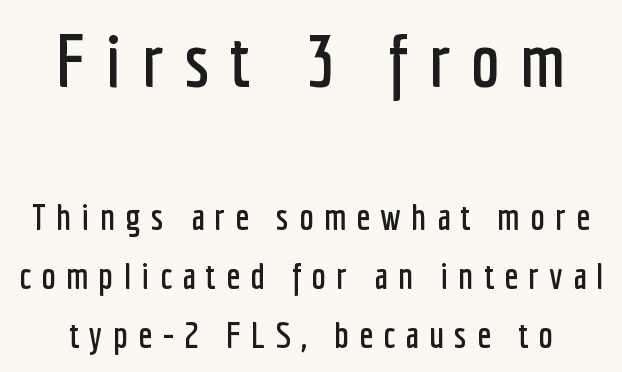
{"serif": "no", "italic": "no", "width": "condensed", "stroke_contrast": "low", "x_height": "medium", "monospaced": "no", "underline": "no", "line_spacing": "normal", "line_spacing_ratio": 1.6, "letter_spacing": "wide", "letter_spacing_em": 0.27, "larger_block": "first", "size_ratio": 2.0, "glyph_px": 74}
